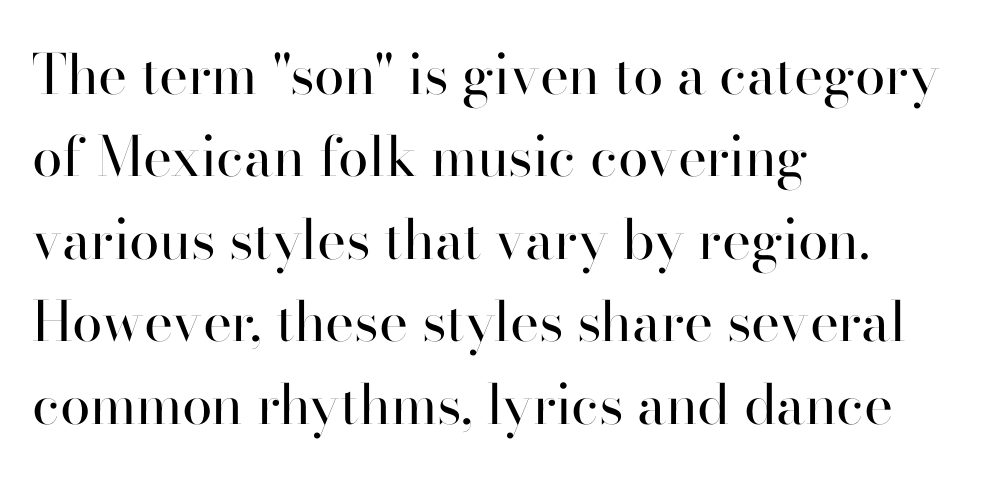
The image shows 55 px regular-weight sans-serif type, upright; set left-aligned, normal line spacing (1.5x), normal letter spacing, not underlined; high stroke contrast and a small x-height.
